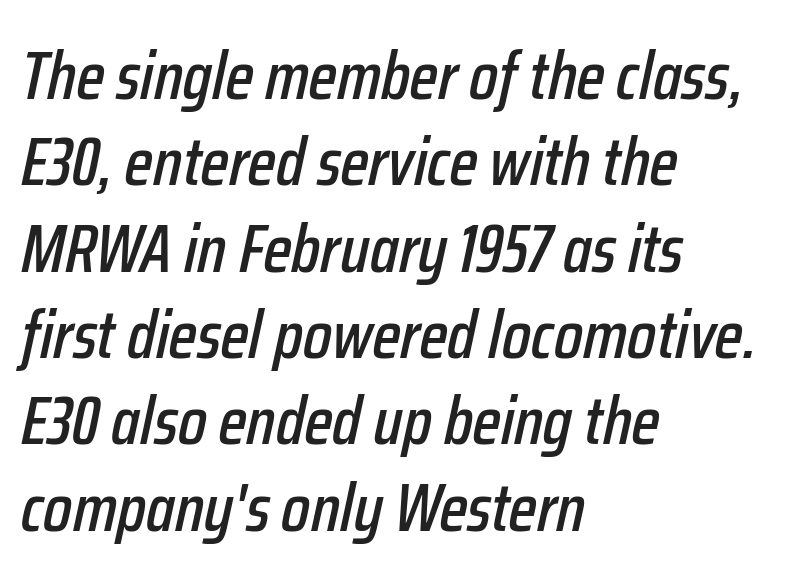
The image shows 68 px condensed type, italic (leaning right); set left-aligned, normal line spacing (1.27x), normal letter spacing, not underlined; low stroke contrast and a medium x-height.
